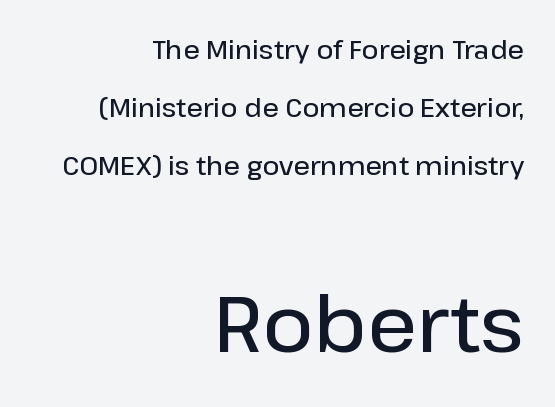
Standard letterfit; no display-style spreading of the glyphs. A student would call this right alignment; a typographer would say flush right, rag left. Is this a fixed-width face? No — the glyphs have proportional, varying widths. Regarding serifs, this sample does without them.
